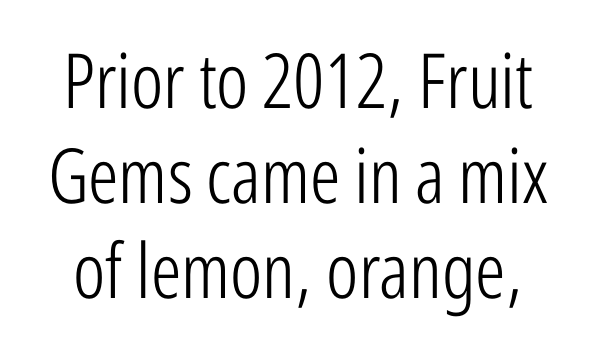
Q: Is the text bold? A: No.
Q: Is the text italic (slanted)? A: No, it is upright.
Q: Is the typeface a serif or a sans-serif typeface? A: Sans-serif.
Q: Is the text underlined? A: No.
Q: Is the spacing between letters normal or unusually wide? A: Normal.
Q: Is the spacing between lines tight, normal or loose? A: Normal.
Q: Width (condensed, normal, or wide)? A: Condensed.
Q: Stroke contrast? A: Low.
Q: x-height? A: Medium.
Q: Monospaced? A: No.
